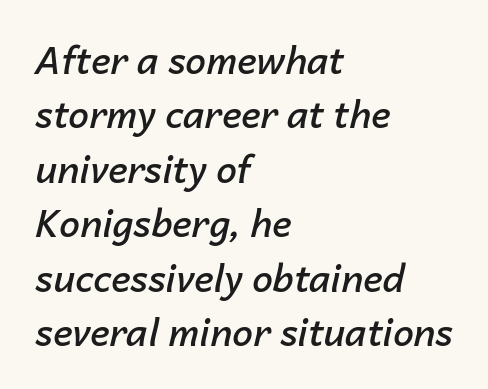
Q: Is the text bold? A: Semi-bold.
Q: Is the text italic (slanted)? A: Yes, it leans right by about 14 degrees.
Q: Is the text underlined? A: No.
Q: How is the paragraph aligned? A: Left-aligned.
Q: Is the spacing between letters normal or unusually wide? A: Normal.
Q: Is the spacing between lines tight, normal or loose? A: Normal.
Q: Width (condensed, normal, or wide)? A: Normal.
Q: Stroke contrast? A: Low.
Q: x-height? A: Medium.
Q: Monospaced? A: No.
